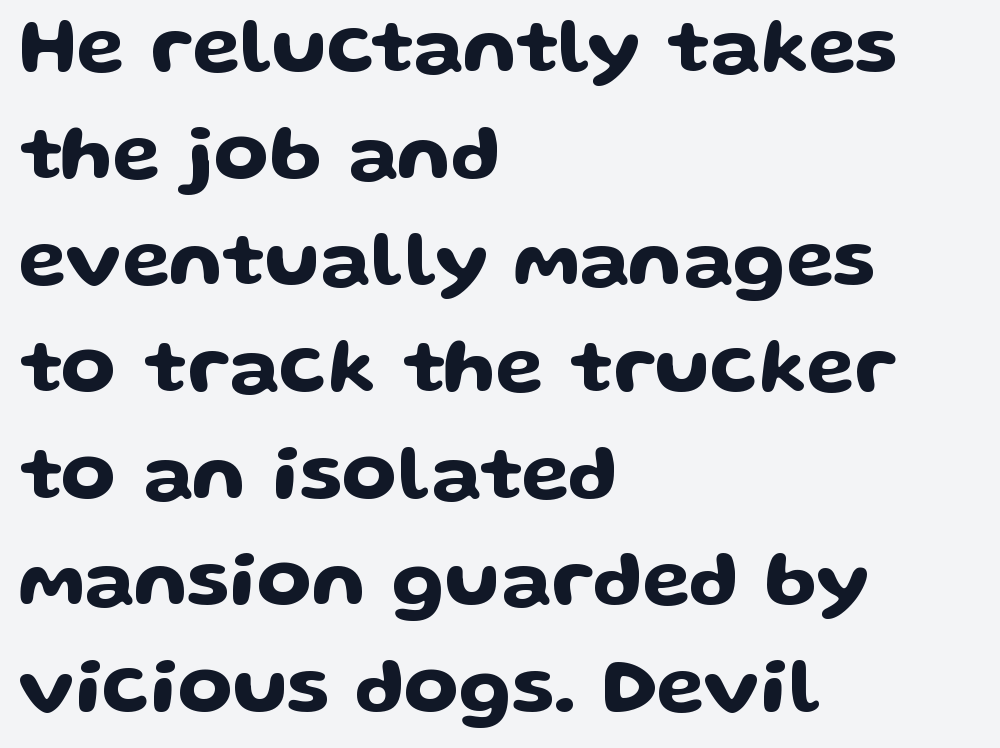
{"serif": "no", "italic": "no", "width": "wide", "stroke_contrast": "low", "x_height": "medium", "monospaced": "no", "underline": "no", "align": "left", "line_spacing": "normal", "line_spacing_ratio": 1.35, "letter_spacing": "normal", "letter_spacing_em": 0.0, "glyph_px": 79}
